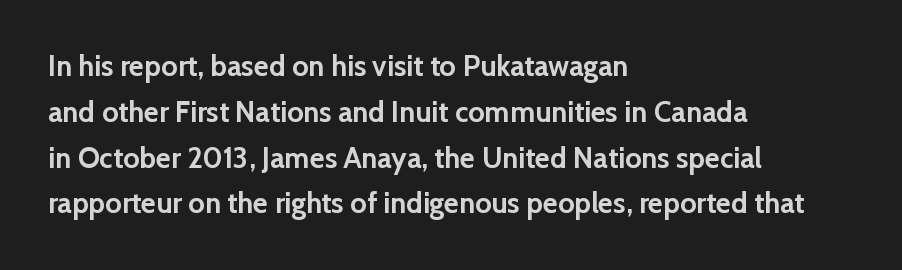
Compared with typical body copy, the letter spacing here is the same. The rendering uses natural spacing where letterforms have individual widths. The lines sit at an ordinary, default distance from one another. Each line starts at the same left margin while the right side varies. Each glyph is drawn with heavy, bold strokes.
